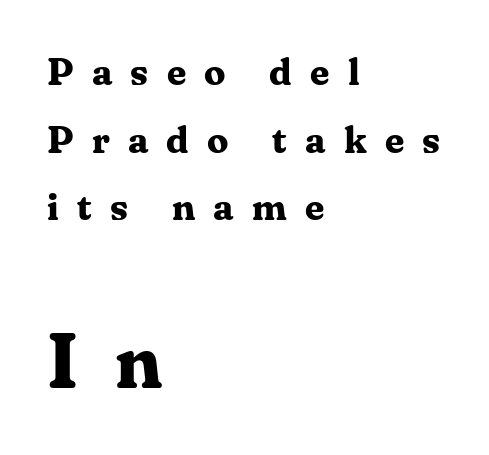
Q: Is the text bold? A: Yes.
Q: Is the text italic (slanted)? A: No, it is upright.
Q: Is the typeface a serif or a sans-serif typeface? A: Serif.
Q: Is the text underlined? A: No.
Q: How is the paragraph aligned? A: Left-aligned.
Q: Is the spacing between letters normal or unusually wide? A: Unusually wide.
Q: Which block of text is set in a larger size, the first (top) or the second (bottom)? A: The second (bottom) one.
Q: Width (condensed, normal, or wide)? A: Normal.
Q: Stroke contrast? A: Medium.
Q: x-height? A: Medium.
Q: Monospaced? A: No.
